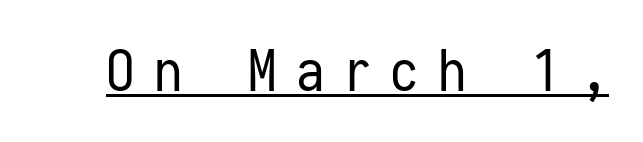
{"serif": "no", "italic": "no", "bold": "no", "weight": "regular", "width": "condensed", "stroke_contrast": "low", "x_height": "medium", "monospaced": "yes", "underline": "yes", "letter_spacing": "wide", "letter_spacing_em": 0.33, "glyph_px": 57}
